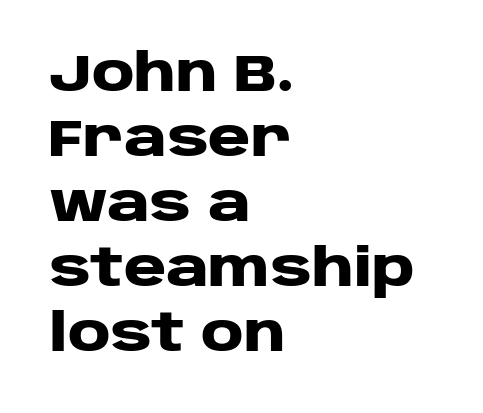
{"serif": "no", "italic": "no", "bold": "yes", "weight": "heavy", "width": "wide", "stroke_contrast": "low", "x_height": "large", "monospaced": "no", "underline": "no", "align": "left", "line_spacing": "normal", "line_spacing_ratio": 1.25, "letter_spacing": "normal", "letter_spacing_em": 0.0, "glyph_px": 52}
